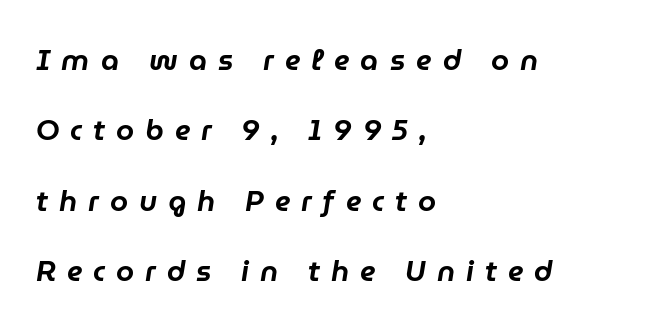
Quick note: italic. The setting favours the left margin, as ordinary paragraphs usually do. Rows of type keep a wide berth in the vertical direction. No word sits above an underline. Proportional: the letters do not fall into vertical columns. Between one letter and the next there's a generous, obvious gap.
